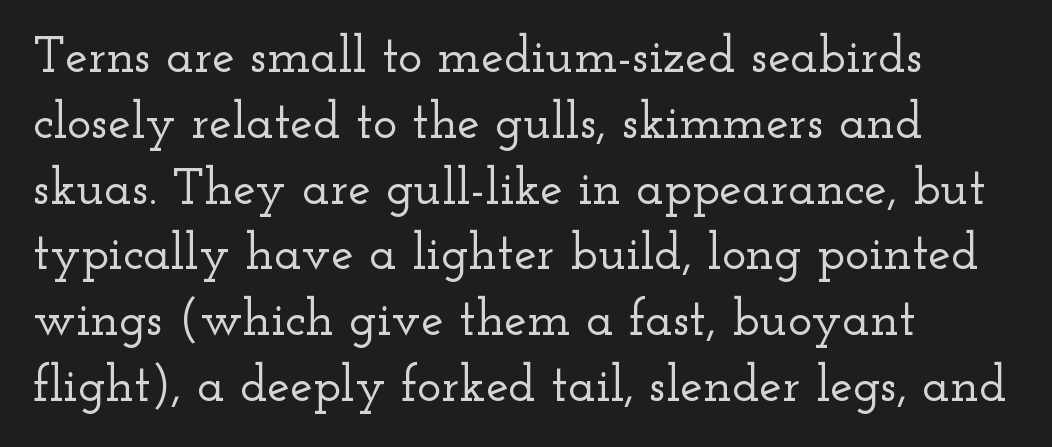
Q: Is the text italic (slanted)? A: No, it is upright.
Q: Is the typeface a serif or a sans-serif typeface? A: Serif.
Q: Is the text underlined? A: No.
Q: How is the paragraph aligned? A: Left-aligned.
Q: Is the spacing between letters normal or unusually wide? A: Normal.
Q: Is the spacing between lines tight, normal or loose? A: Normal.
Q: Width (condensed, normal, or wide)? A: Wide.
Q: Stroke contrast? A: Low.
Q: x-height? A: Small.
Q: Monospaced? A: No.
